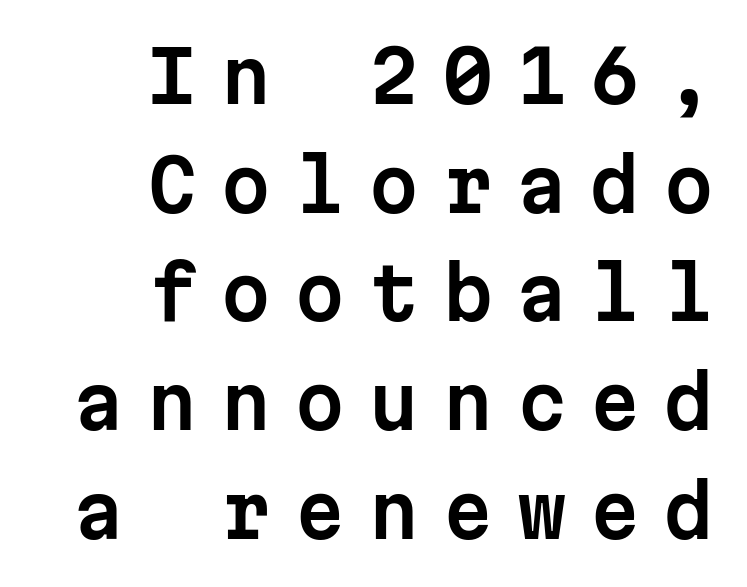
Q: Is the text italic (slanted)? A: No, it is upright.
Q: Is the typeface a serif or a sans-serif typeface? A: Sans-serif.
Q: Is the text underlined? A: No.
Q: How is the paragraph aligned? A: Right-aligned.
Q: Is the spacing between letters normal or unusually wide? A: Unusually wide.
Q: Is the spacing between lines tight, normal or loose? A: Normal.
Q: Width (condensed, normal, or wide)? A: Normal.
Q: Stroke contrast? A: Low.
Q: x-height? A: Medium.
Q: Monospaced? A: Yes.
